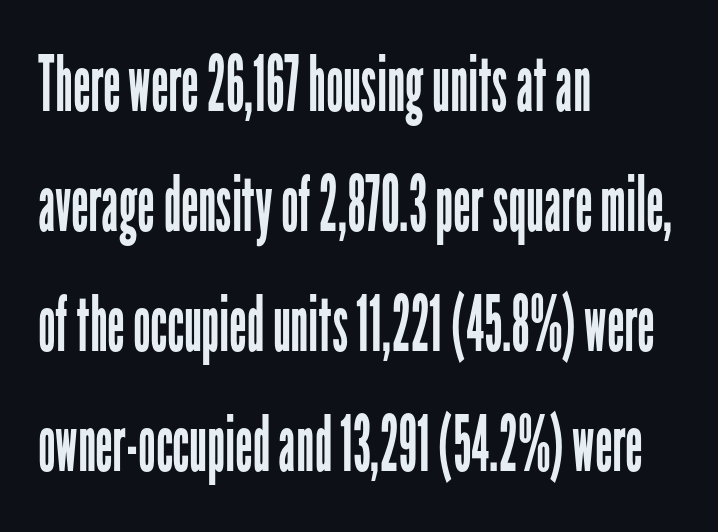
Q: Is the text bold? A: No.
Q: Is the text italic (slanted)? A: No, it is upright.
Q: Is the typeface a serif or a sans-serif typeface? A: Sans-serif.
Q: Is the text underlined? A: No.
Q: How is the paragraph aligned? A: Left-aligned.
Q: Is the spacing between letters normal or unusually wide? A: Normal.
Q: Is the spacing between lines tight, normal or loose? A: Normal.
Q: Width (condensed, normal, or wide)? A: Condensed.
Q: Stroke contrast? A: Low.
Q: x-height? A: Medium.
Q: Monospaced? A: No.
